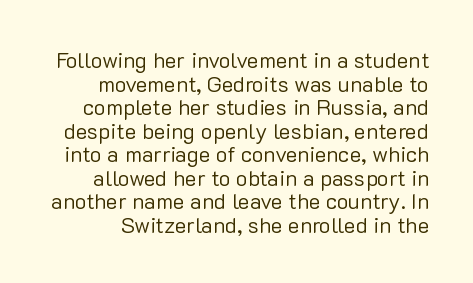
{"italic": "no", "bold": "no", "underline": "no", "line_spacing": "tight", "line_spacing_ratio": 1.07, "letter_spacing": "normal", "letter_spacing_em": 0.0, "glyph_px": 22}
